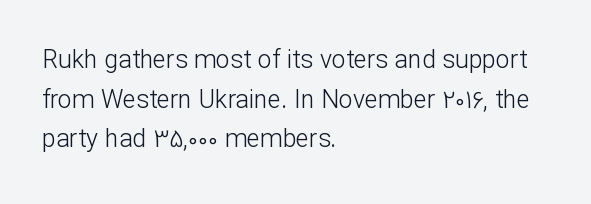
The image shows 25 px text type, upright; set left-aligned, normal line spacing (1.59x), normal letter spacing, not underlined.
